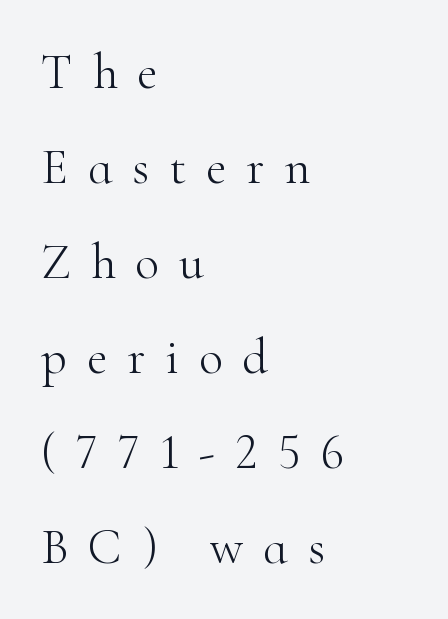
{"serif": "yes", "italic": "no", "bold": "no", "weight": "light", "width": "normal", "stroke_contrast": "high", "x_height": "small", "monospaced": "no", "underline": "no", "align": "left", "line_spacing": "loose", "line_spacing_ratio": 1.9, "letter_spacing": "wide", "letter_spacing_em": 0.4, "glyph_px": 50}
